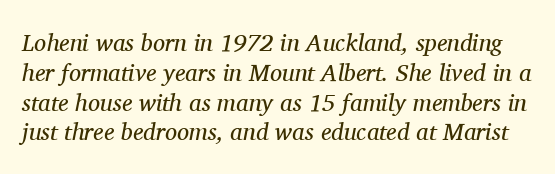
Italic: yes, the glyphs are oblique. Stem width sits at or under what a default text font uses. Underlining? Definitely not there. Nobody touched the tracking dial on this one.
